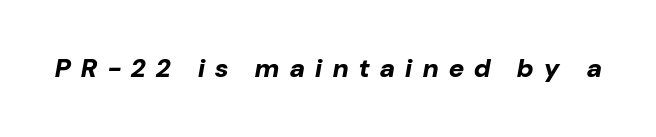
Compared with an ordinary text face, these strokes are far heavier — a full bold. Someone cranked the tracking dial way up on this one. Letters rest on an invisible, unmarked baseline. Yep, that's italic — everything's leaning.
